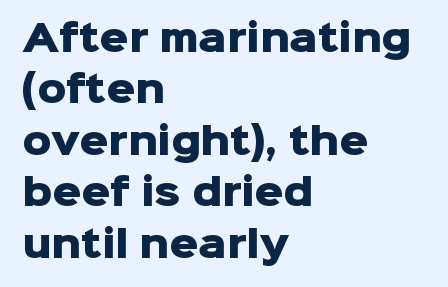
Q: Is the text bold? A: Yes.
Q: Is the text italic (slanted)? A: No, it is upright.
Q: Is the typeface a serif or a sans-serif typeface? A: Sans-serif.
Q: Is the text underlined? A: No.
Q: How is the paragraph aligned? A: Left-aligned.
Q: Is the spacing between letters normal or unusually wide? A: Normal.
Q: Is the spacing between lines tight, normal or loose? A: Normal.
Q: Width (condensed, normal, or wide)? A: Normal.
Q: Stroke contrast? A: Low.
Q: x-height? A: Medium.
Q: Monospaced? A: No.
